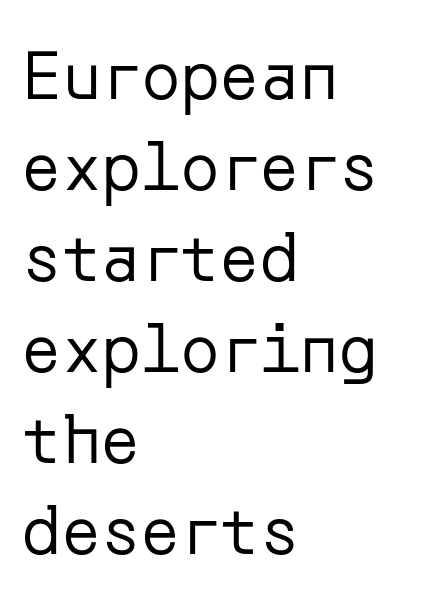
Q: Is the text bold? A: No.
Q: Is the text italic (slanted)? A: No, it is upright.
Q: Is the typeface a serif or a sans-serif typeface? A: Sans-serif.
Q: Is the text underlined? A: No.
Q: How is the paragraph aligned? A: Left-aligned.
Q: Is the spacing between letters normal or unusually wide? A: Normal.
Q: Is the spacing between lines tight, normal or loose? A: Normal.
Q: Width (condensed, normal, or wide)? A: Normal.
Q: Stroke contrast? A: Low.
Q: x-height? A: Medium.
